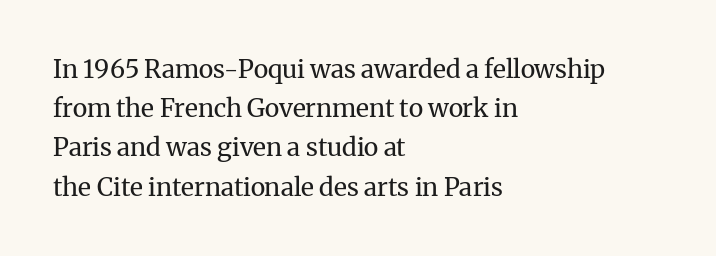
Q: Is the text bold? A: No.
Q: Is the text italic (slanted)? A: No, it is upright.
Q: Is the text underlined? A: No.
Q: How is the paragraph aligned? A: Left-aligned.
Q: Is the spacing between letters normal or unusually wide? A: Normal.
Q: Is the spacing between lines tight, normal or loose? A: Normal.
